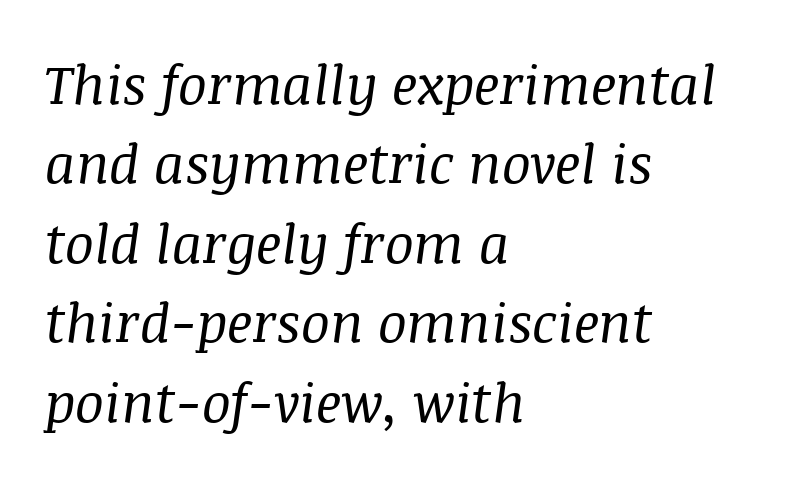
The image shows 54 px regular-weight serif type, italic (leaning right); set left-aligned, normal line spacing (1.47x), normal letter spacing, not underlined; medium stroke contrast and a large x-height.
